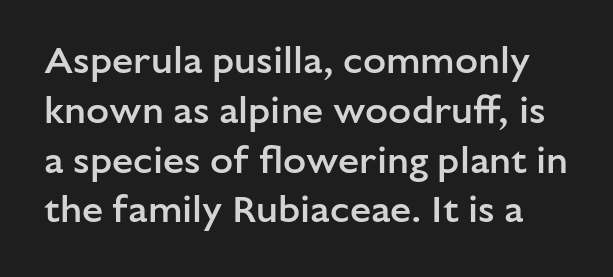
{"serif": "no", "italic": "no", "bold": "semi", "weight": "semibold", "width": "normal", "stroke_contrast": "low", "x_height": "medium", "monospaced": "no", "underline": "no", "line_spacing": "normal", "line_spacing_ratio": 1.31, "letter_spacing": "normal", "letter_spacing_em": 0.0, "glyph_px": 38}
